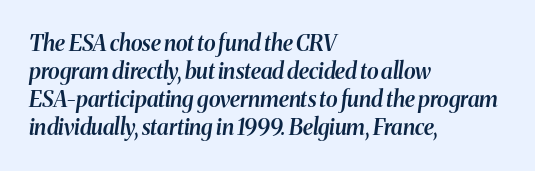
How would I describe the line gaps? Plain and ordinary. Short note: letters normally spaced. A student would call this left alignment; a typographer would say flush left, rag right. The strip under each line holds only bare page. Look at the stroke-to-counter ratio: somewhat heavy, a semibold.
